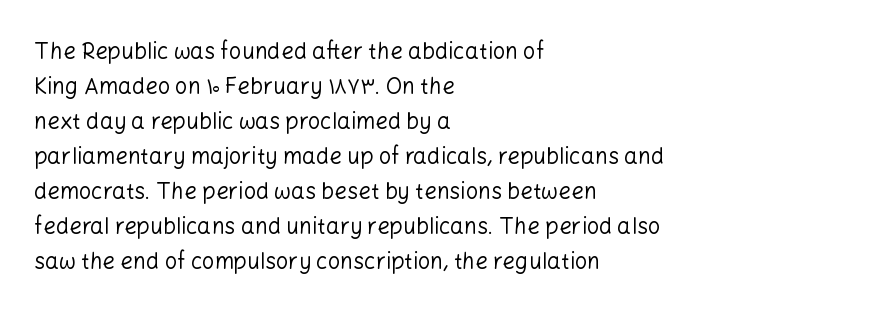
{"italic": "no", "bold": "no", "underline": "no", "align": "left", "line_spacing": "normal", "line_spacing_ratio": 1.59, "letter_spacing": "normal", "letter_spacing_em": 0.0, "glyph_px": 22}
